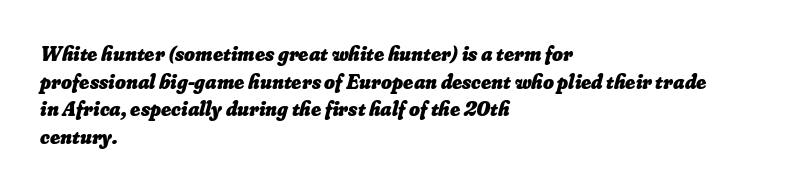
{"bold": "yes", "underline": "no", "align": "left", "line_spacing": "normal", "line_spacing_ratio": 1.31, "letter_spacing": "normal", "letter_spacing_em": 0.0, "glyph_px": 21}
